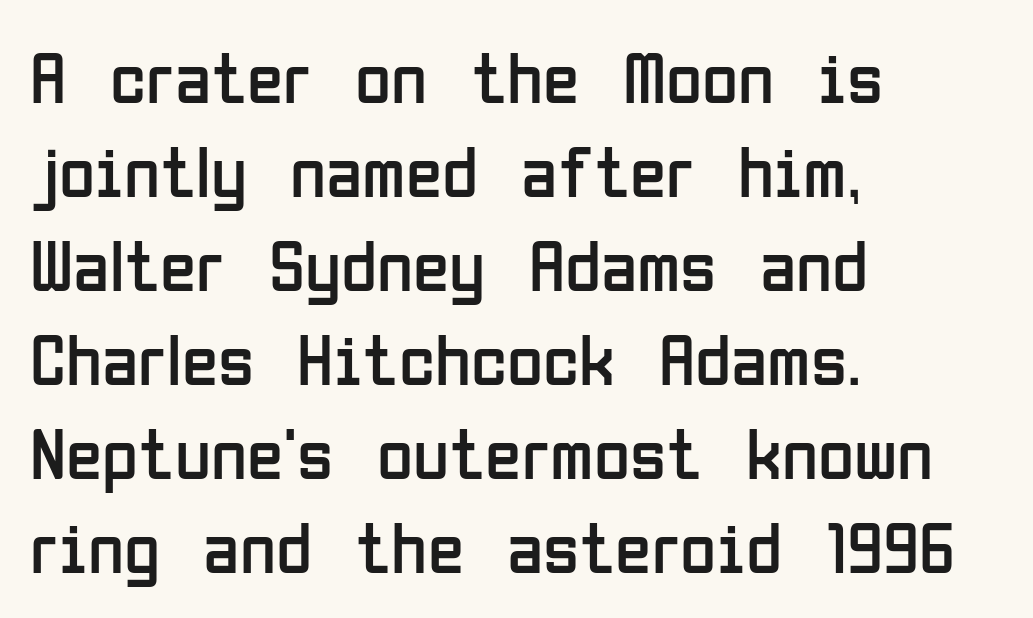
Q: Is the text bold? A: No.
Q: Is the text italic (slanted)? A: No, it is upright.
Q: Is the typeface a serif or a sans-serif typeface? A: Sans-serif.
Q: Is the text underlined? A: No.
Q: How is the paragraph aligned? A: Left-aligned.
Q: Is the spacing between letters normal or unusually wide? A: Normal.
Q: Is the spacing between lines tight, normal or loose? A: Normal.
Q: Width (condensed, normal, or wide)? A: Condensed.
Q: Stroke contrast? A: Low.
Q: x-height? A: Medium.
Q: Monospaced? A: No.
